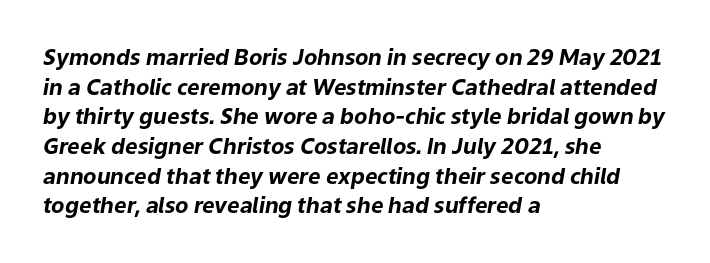
Q: Is the text bold? A: Yes.
Q: Is the text italic (slanted)? A: Yes, it leans right by about 9 degrees.
Q: Is the text underlined? A: No.
Q: How is the paragraph aligned? A: Left-aligned.
Q: Is the spacing between letters normal or unusually wide? A: Normal.
Q: Is the spacing between lines tight, normal or loose? A: Normal.
